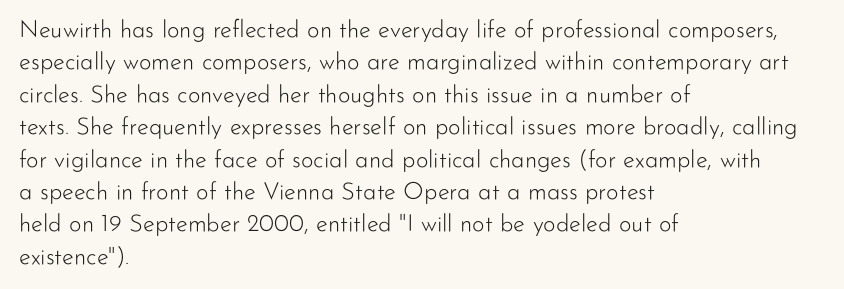
The typesetter chose a ragged-right arrangement here. In terms of letterspacing, this is plain default setting. Descenders hang freely into open space. A typesetter would call this leading conventional body-copy spacing. Stems and bowls with no extra thickness — not bold.
